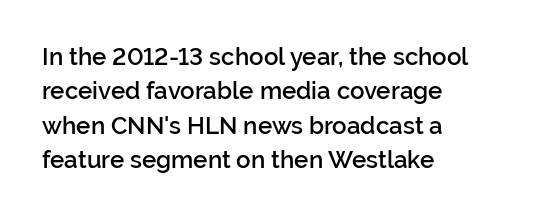
Q: Is the text bold? A: Semi-bold.
Q: Is the text italic (slanted)? A: No, it is upright.
Q: Is the text underlined? A: No.
Q: How is the paragraph aligned? A: Left-aligned.
Q: Is the spacing between letters normal or unusually wide? A: Normal.
Q: Is the spacing between lines tight, normal or loose? A: Normal.
